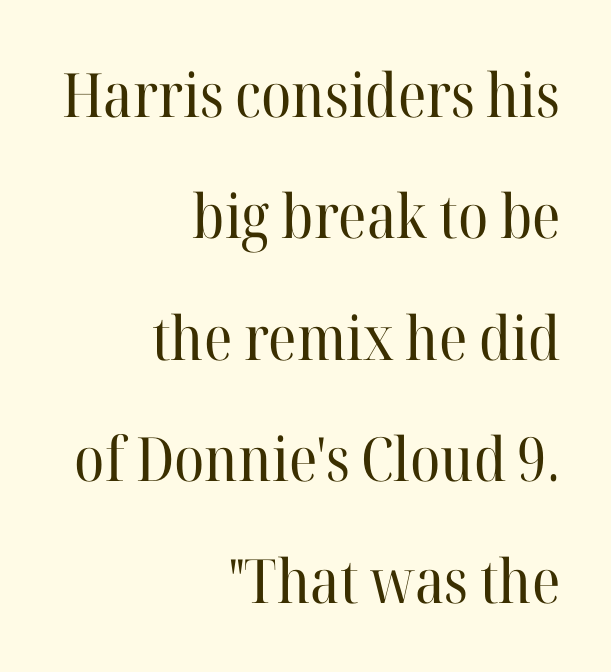
{"serif": "yes", "italic": "no", "bold": "no", "weight": "regular", "width": "normal", "stroke_contrast": "high", "x_height": "medium", "monospaced": "no", "underline": "no", "align": "right", "line_spacing": "loose", "line_spacing_ratio": 1.99, "letter_spacing": "normal", "letter_spacing_em": 0.0, "glyph_px": 61}
